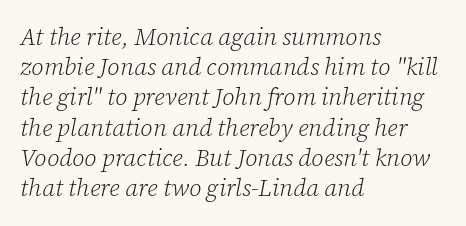
Q: Is the text bold? A: No.
Q: Is the text italic (slanted)? A: Yes, it leans right by about 12 degrees.
Q: Is the text underlined? A: No.
Q: How is the paragraph aligned? A: Left-aligned.
Q: Is the spacing between letters normal or unusually wide? A: Normal.
Q: Is the spacing between lines tight, normal or loose? A: Normal.
